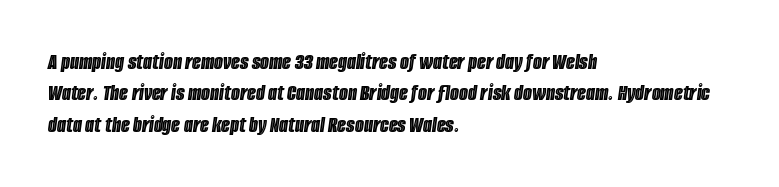
{"italic": "yes", "lean": "right", "slant_degrees": 8, "underline": "no", "align": "left", "line_spacing": "normal", "line_spacing_ratio": 1.36, "letter_spacing": "normal", "letter_spacing_em": 0.0, "glyph_px": 23}
